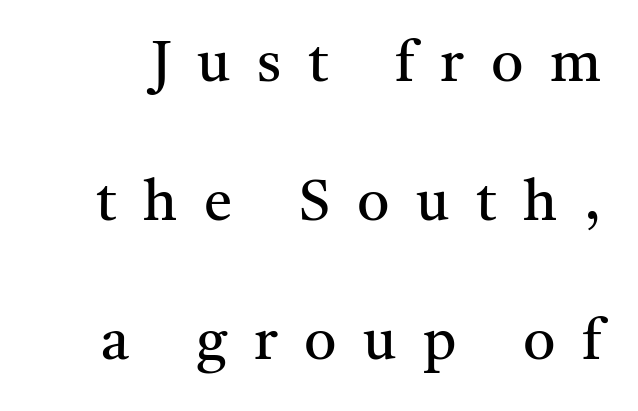
Stems here are at most as thick as an everyday book face. Rendered with straight, roman letterforms. A bare baseline throughout the passage. Vertically, the passage feels expansive, rows floating well apart. The letters carry serifs — small finishing strokes at the ends of their stems.
